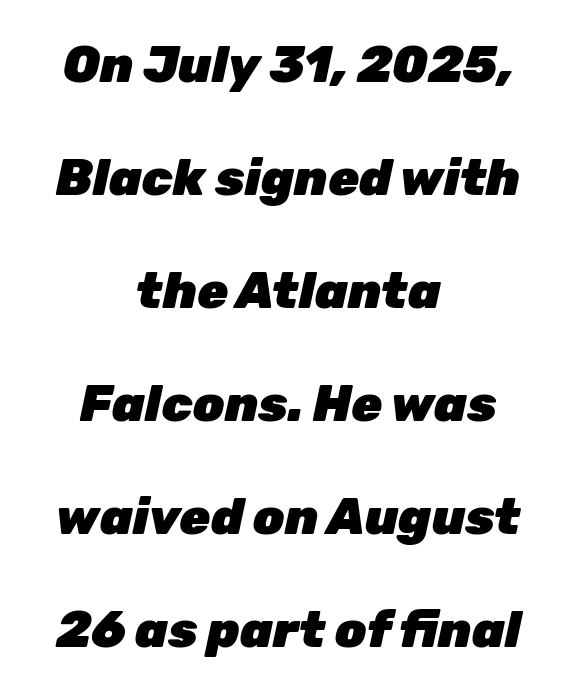
The image shows 50 px heavy type, italic (leaning right); set centered, loose line spacing (2.26x), normal letter spacing, not underlined; low stroke contrast and a medium x-height.
